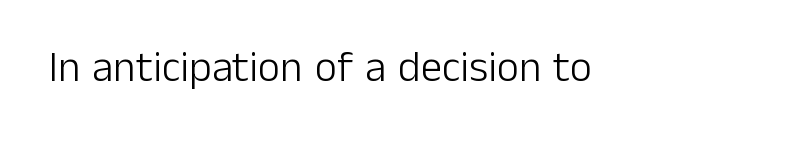
{"serif": "no", "italic": "no", "bold": "no", "weight": "light", "width": "normal", "stroke_contrast": "low", "x_height": "medium", "monospaced": "no", "underline": "no", "letter_spacing": "normal", "letter_spacing_em": 0.0, "glyph_px": 43}
